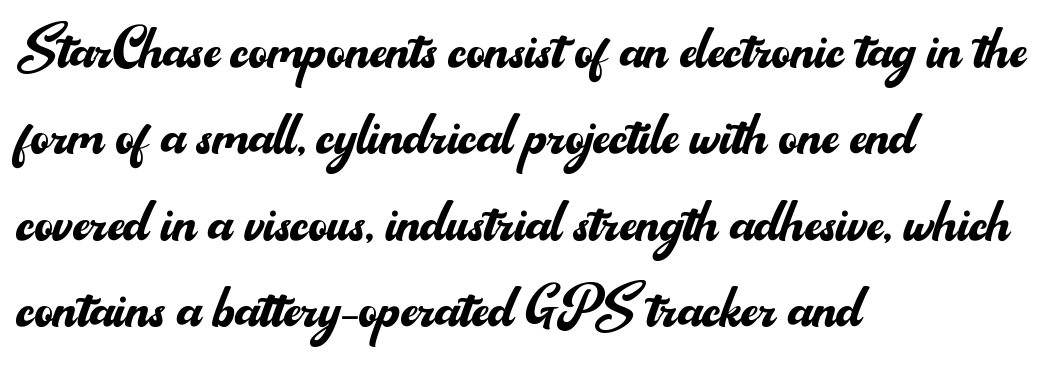
Spacing verdict: proportional, widths tailored to each character. The glyphs in this specimen are sans serif. The typeface has the unassuming heft of standard copy or less. Characters follow at the spacing the type designer built in.
